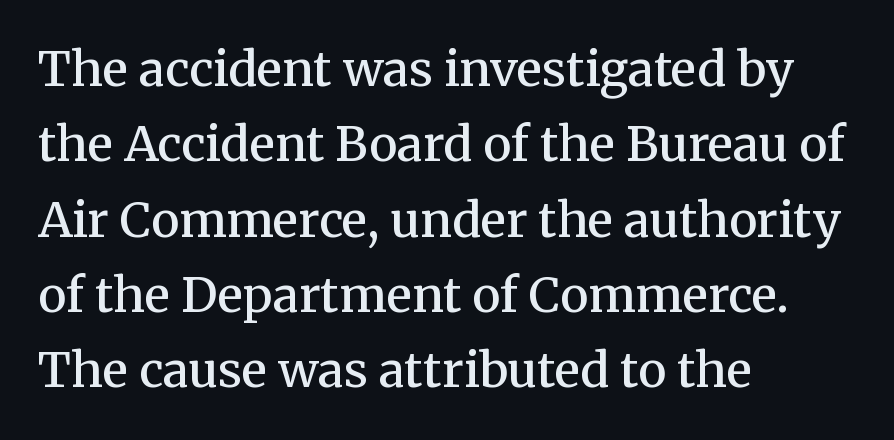
The characters display serif detailing at their extremities. Tall strokes in this sample are plumb rather than angled. A bit beefed up — I'd call it semibold rather than bold. Is the letter spacing exaggerated? No — it looks like the ordinary default.
